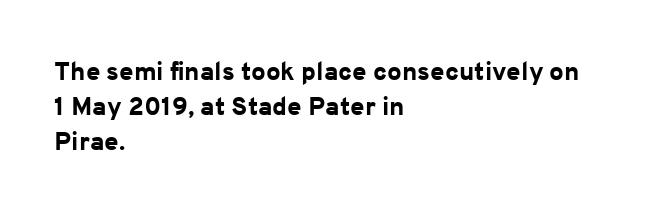
The image shows 26 px bold type, upright; set left-aligned, normal line spacing (1.35x), normal letter spacing, not underlined.
